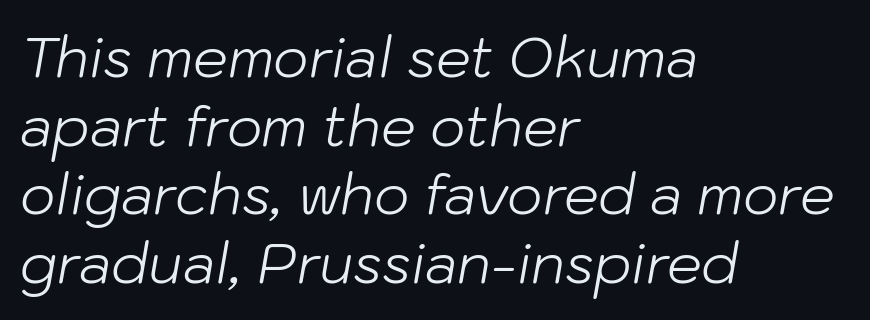
The zone under the glyphs is completely vacant. Layout note: lines flush left. Look at the tracking — it's just the regular setting, nothing added. Vertically, the passage feels balanced, rows spaced as you'd expect. Is this a fixed-width face? No — the glyphs have proportional, varying widths. Heft: none added — not bold.
